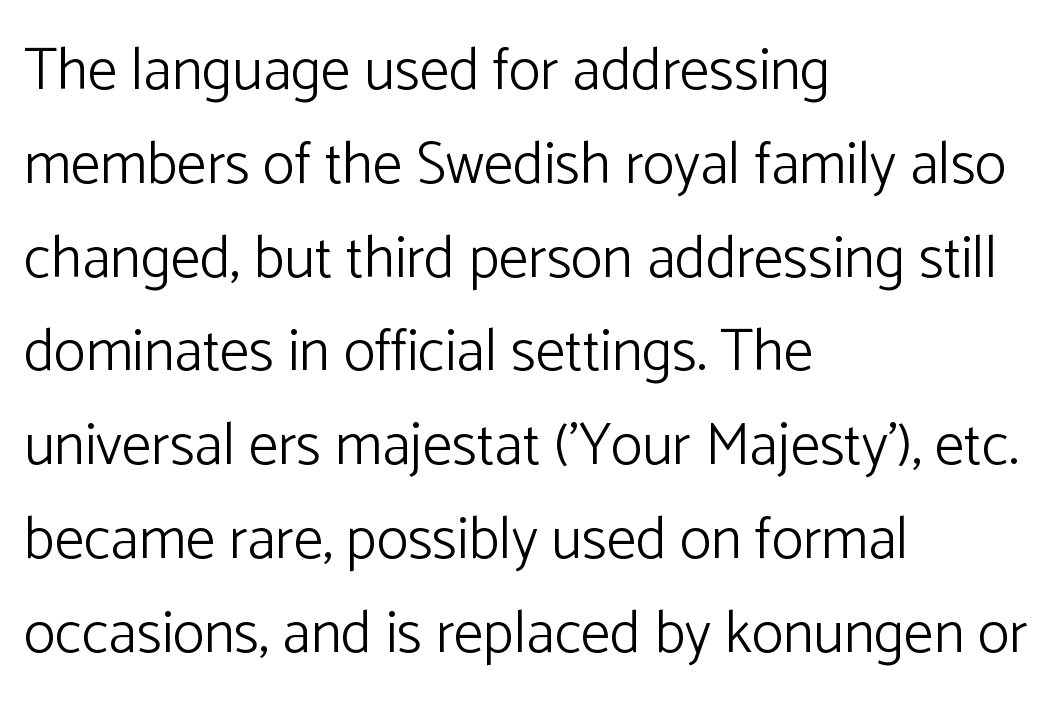
Q: Is the text bold? A: No.
Q: Is the text italic (slanted)? A: No, it is upright.
Q: Is the typeface a serif or a sans-serif typeface? A: Sans-serif.
Q: Is the text underlined? A: No.
Q: How is the paragraph aligned? A: Left-aligned.
Q: Is the spacing between letters normal or unusually wide? A: Normal.
Q: Is the spacing between lines tight, normal or loose? A: Normal.
Q: Width (condensed, normal, or wide)? A: Normal.
Q: Stroke contrast? A: Low.
Q: x-height? A: Medium.
Q: Monospaced? A: No.
